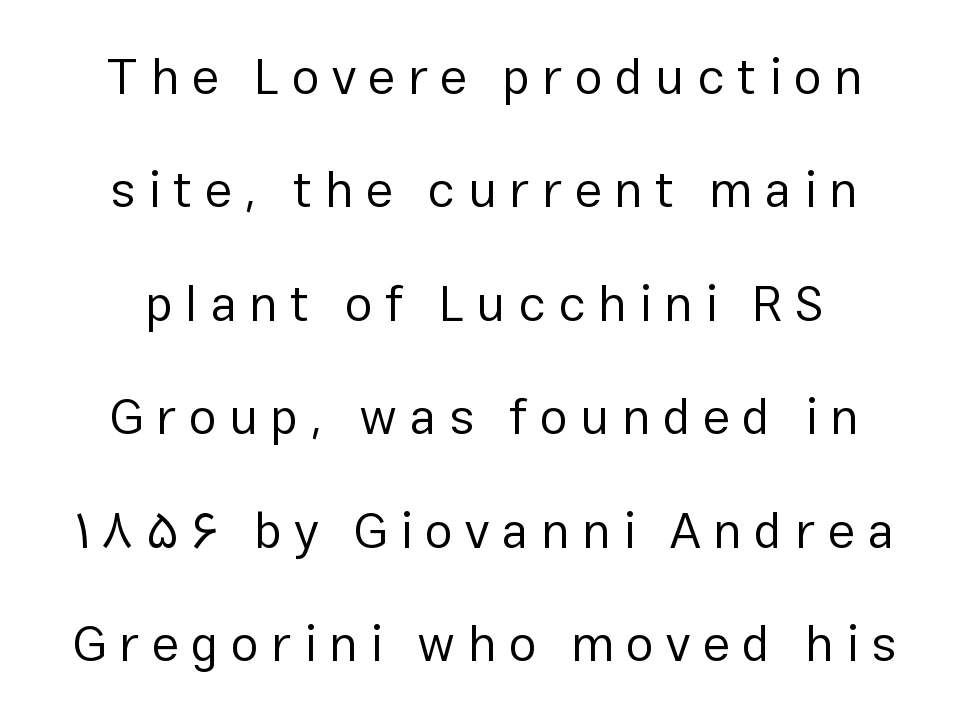
Q: Is the text bold? A: No.
Q: Is the text italic (slanted)? A: No, it is upright.
Q: Is the typeface a serif or a sans-serif typeface? A: Sans-serif.
Q: Is the text underlined? A: No.
Q: How is the paragraph aligned? A: Centered.
Q: Is the spacing between letters normal or unusually wide? A: Unusually wide.
Q: Is the spacing between lines tight, normal or loose? A: Loose.
Q: Width (condensed, normal, or wide)? A: Normal.
Q: Stroke contrast? A: Low.
Q: x-height? A: Medium.
Q: Monospaced? A: No.
